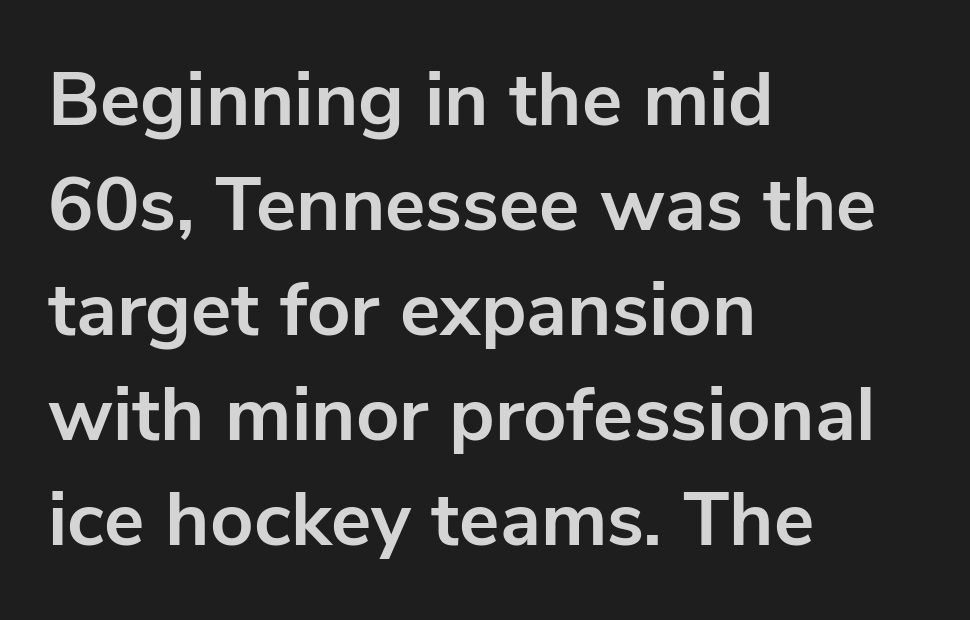
{"serif": "no", "italic": "no", "bold": "yes", "weight": "bold", "width": "normal", "stroke_contrast": "low", "x_height": "medium", "monospaced": "no", "underline": "no", "align": "left", "line_spacing": "normal", "line_spacing_ratio": 1.38, "letter_spacing": "normal", "letter_spacing_em": 0.0, "glyph_px": 76}
